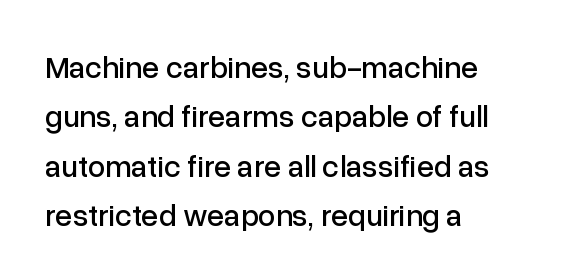
Q: Is the text italic (slanted)? A: No, it is upright.
Q: Is the typeface a serif or a sans-serif typeface? A: Sans-serif.
Q: Is the text underlined? A: No.
Q: How is the paragraph aligned? A: Left-aligned.
Q: Is the spacing between letters normal or unusually wide? A: Normal.
Q: Is the spacing between lines tight, normal or loose? A: Normal.
Q: Width (condensed, normal, or wide)? A: Normal.
Q: Stroke contrast? A: Low.
Q: x-height? A: Medium.
Q: Monospaced? A: No.
